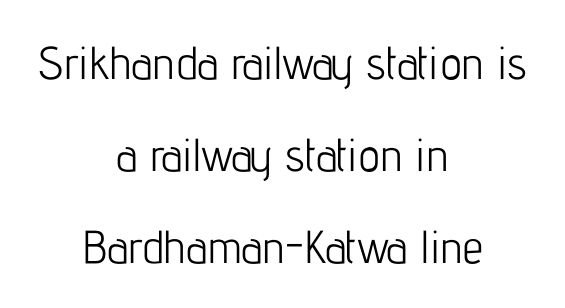
Q: Is the text bold? A: No.
Q: Is the text italic (slanted)? A: No, it is upright.
Q: Is the typeface a serif or a sans-serif typeface? A: Sans-serif.
Q: Is the text underlined? A: No.
Q: How is the paragraph aligned? A: Centered.
Q: Is the spacing between letters normal or unusually wide? A: Normal.
Q: Is the spacing between lines tight, normal or loose? A: Loose.
Q: Width (condensed, normal, or wide)? A: Condensed.
Q: Stroke contrast? A: Low.
Q: x-height? A: Medium.
Q: Monospaced? A: No.
